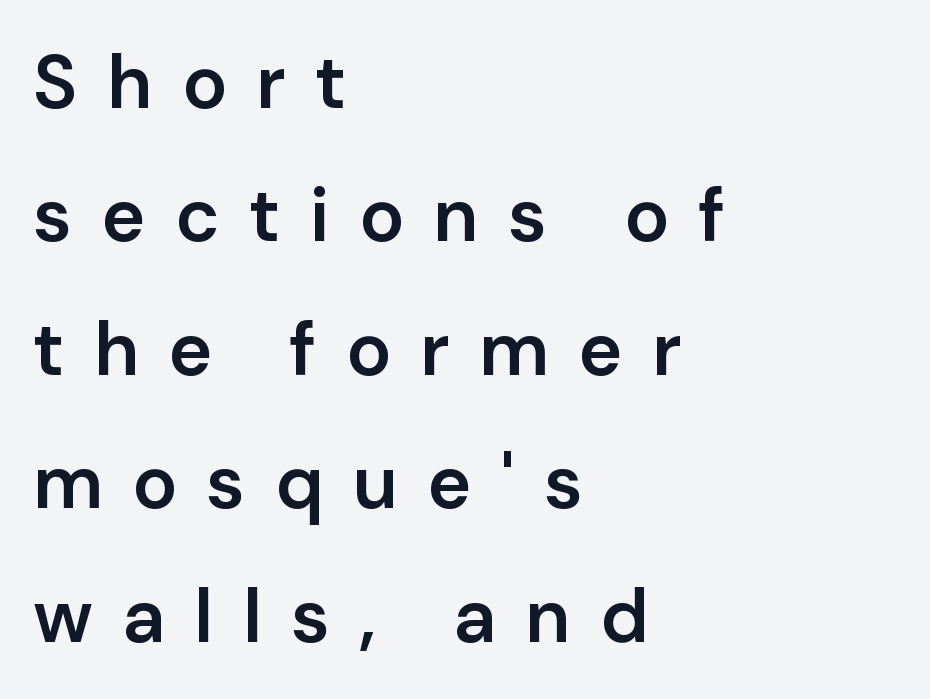
The image shows 75 px semibold sans-serif type, upright; set left-aligned, line spacing 1.78x, unusually wide letter spacing (+0.39 em), not underlined; low stroke contrast and a medium x-height.
